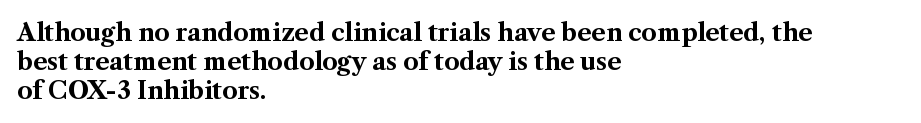
The image shows 24 px bold type, upright; set left-aligned, line spacing 1.2x, normal letter spacing, not underlined.
